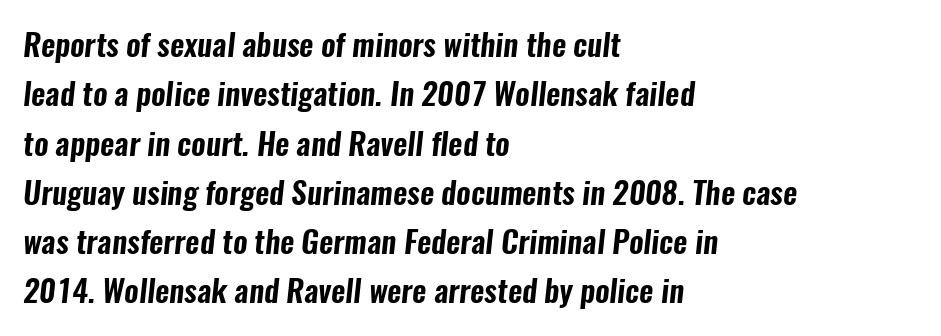
{"serif": "no", "width": "condensed", "stroke_contrast": "low", "x_height": "medium", "monospaced": "no", "underline": "no", "align": "left", "line_spacing": "normal", "line_spacing_ratio": 1.59, "letter_spacing": "normal", "letter_spacing_em": 0.0, "glyph_px": 31}
